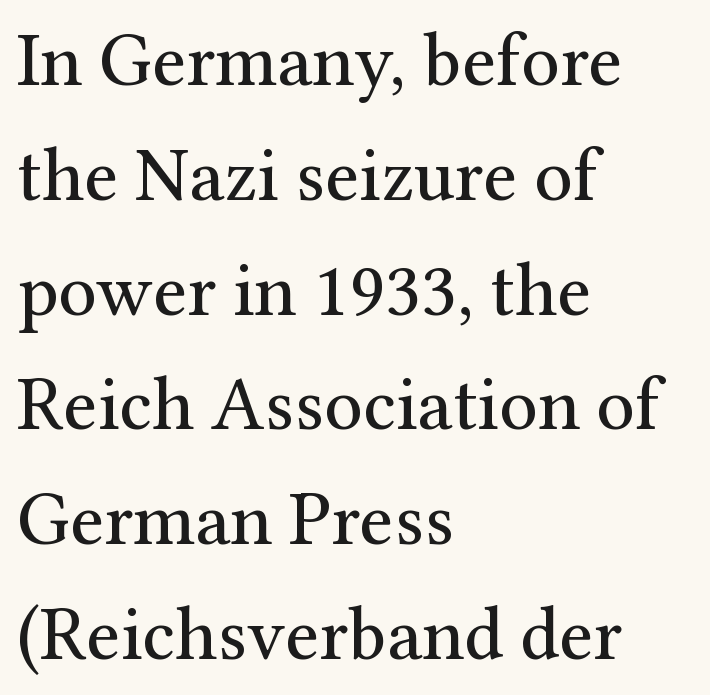
{"serif": "yes", "italic": "no", "bold": "no", "weight": "regular", "width": "normal", "stroke_contrast": "medium", "x_height": "medium", "monospaced": "no", "underline": "no", "align": "left", "line_spacing": "normal", "line_spacing_ratio": 1.51, "letter_spacing": "normal", "letter_spacing_em": 0.0, "glyph_px": 76}
